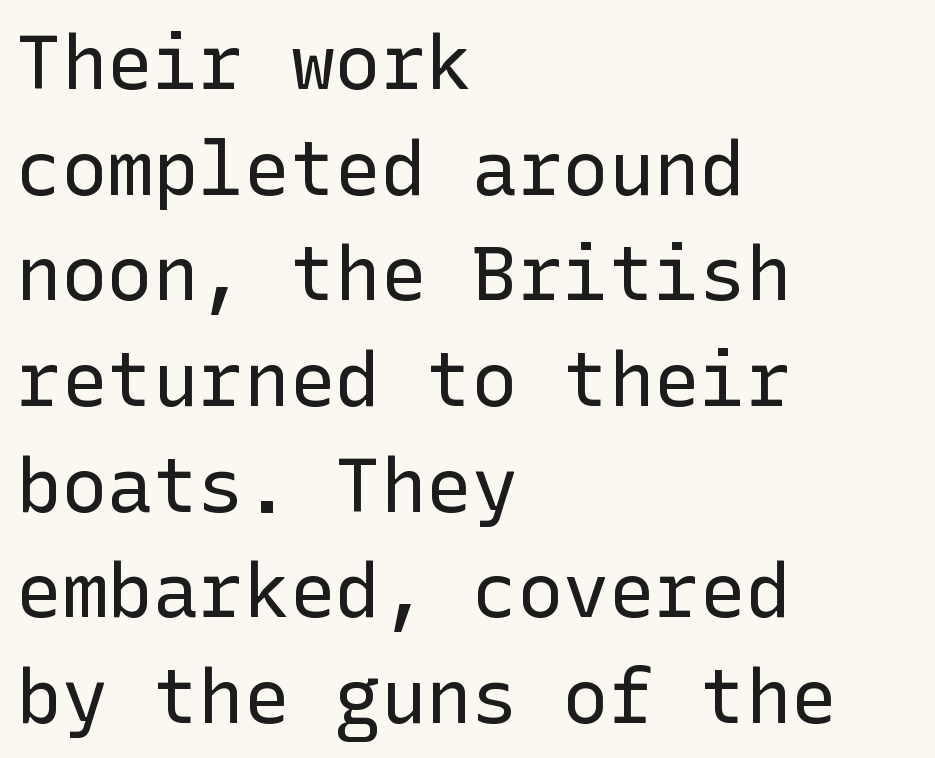
The image shows 76 px regular-weight sans-serif type, upright; set left-aligned, normal line spacing (1.39x), normal letter spacing, not underlined; low stroke contrast and a medium x-height.
